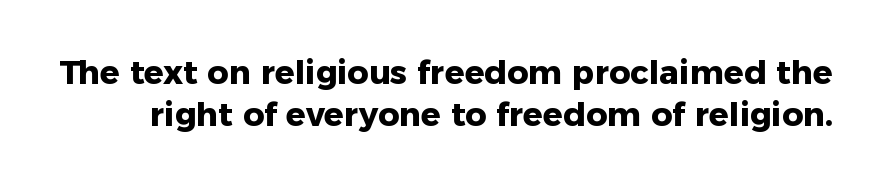
Each glyph is drawn with heavy, bold strokes. Words appear dense and cohesive because spacing is normal. Bare-footed words on every line. Note: no serifs on the glyphs. The block of text has a typical density, with ordinary space between rows.
